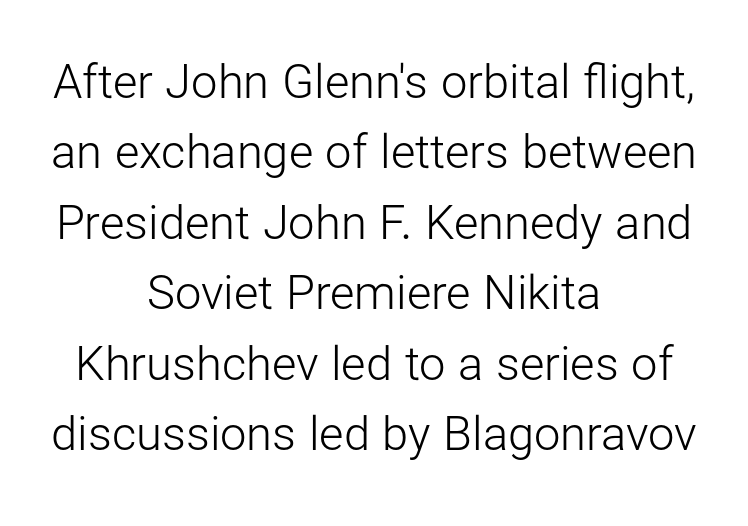
What's the leading like? Ordinary, nothing unusual. Any mark beneath the type? The region is blank. Compared with a typical body face, this is equally light or lighter still. The characters display no serif detailing; their extremities are plain. Honestly, the letter spacing is just normal — you wouldn't notice it. The type sits square on the baseline with zero lean.
